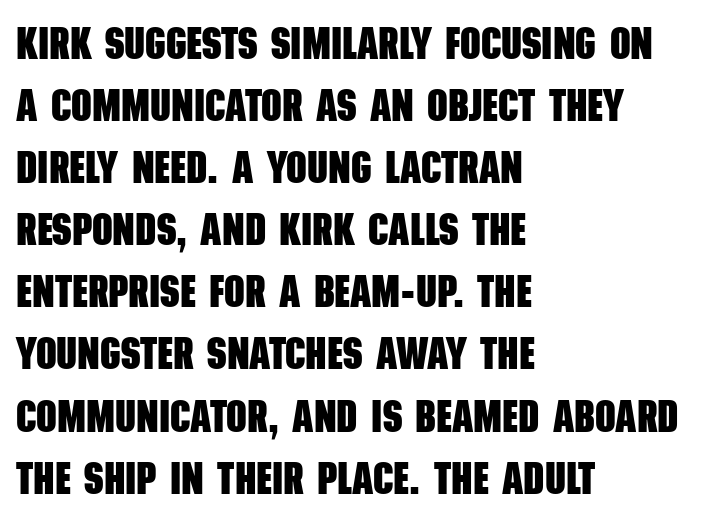
Bold? Absolutely — the strokes are thick and heavy. The rows are spaced the way most documents space them. The glyphs in this specimen are sans serif. Is this a fixed-width face? No — the glyphs have proportional, varying widths.
